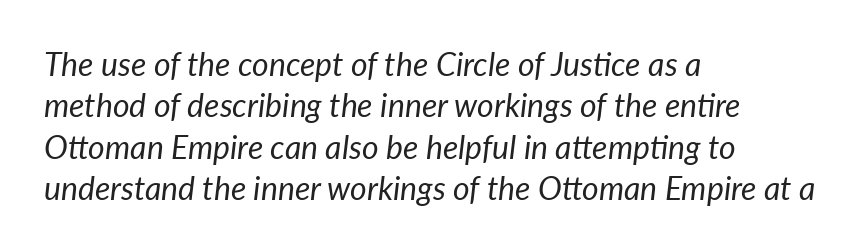
{"italic": "yes", "lean": "right", "slant_degrees": 7, "bold": "no", "weight": "regular", "width": "normal", "stroke_contrast": "low", "x_height": "medium", "monospaced": "no", "underline": "no", "align": "left", "line_spacing": "normal", "line_spacing_ratio": 1.29, "letter_spacing": "normal", "letter_spacing_em": 0.0, "glyph_px": 32}
